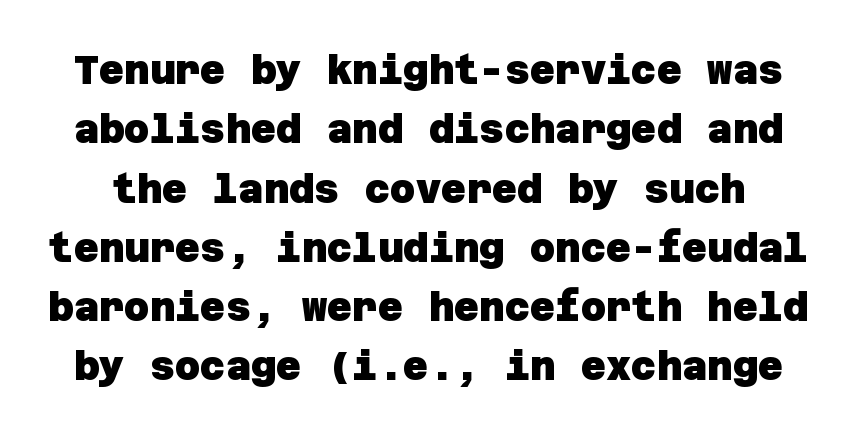
Q: Is the text bold? A: Yes.
Q: Is the typeface a serif or a sans-serif typeface? A: Sans-serif.
Q: Is the text underlined? A: No.
Q: Is the spacing between letters normal or unusually wide? A: Normal.
Q: Is the spacing between lines tight, normal or loose? A: Normal.
Q: Width (condensed, normal, or wide)? A: Normal.
Q: Stroke contrast? A: Low.
Q: x-height? A: Large.
